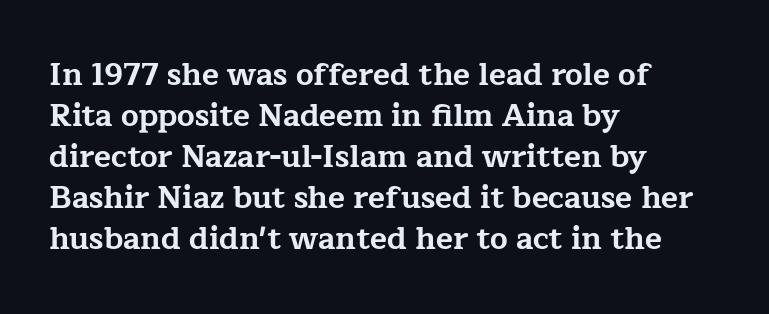
{"serif": "yes", "italic": "no", "bold": "yes", "weight": "bold", "width": "wide", "stroke_contrast": "low", "x_height": "medium", "monospaced": "no", "underline": "no", "align": "left", "line_spacing": "normal", "line_spacing_ratio": 1.32, "letter_spacing": "normal", "letter_spacing_em": 0.0, "glyph_px": 31}
